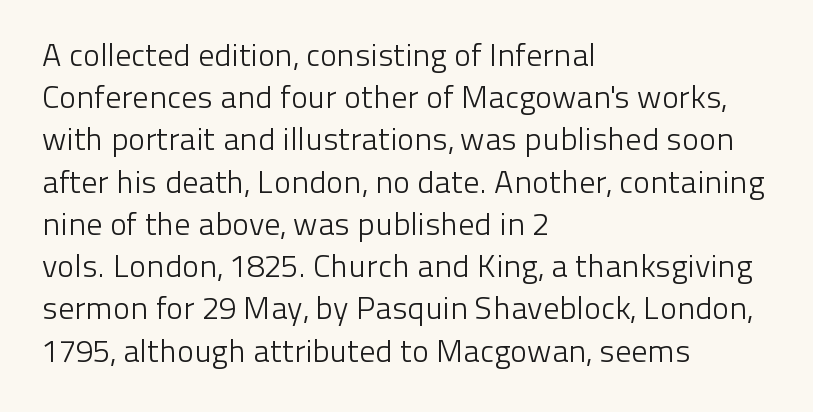
The paragraph shown leans on its left margin. Characters remain perfectly vertical along every line. The passage shown has conventional tracking throughout. Nothing heavy about these letters — not bold at all. These lines are composed in type without serifs. Only glyphs here, with clear space below each row.
